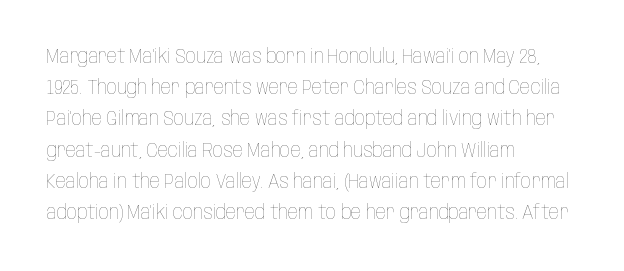
Between one letter and the next there's only the usual sliver of space. Letters rest on an invisible, unmarked baseline. Does the copy run flush right? No — it runs flush left. Nothing heavy about these letters — not bold at all.
